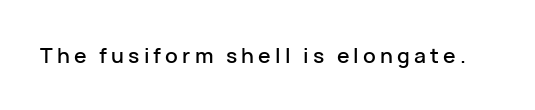
{"italic": "no", "underline": "no", "letter_spacing": "wide", "letter_spacing_em": 0.2, "glyph_px": 21}
